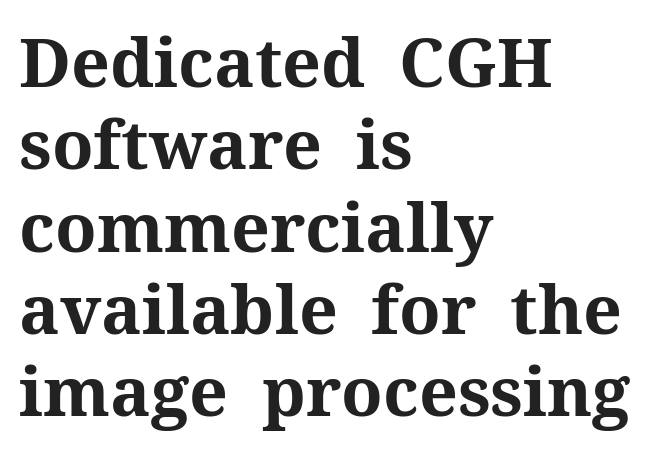
{"serif": "yes", "italic": "no", "bold": "yes", "weight": "bold", "width": "normal", "stroke_contrast": "medium", "x_height": "medium", "monospaced": "no", "underline": "no", "align": "left", "line_spacing_ratio": 1.21, "letter_spacing": "normal", "letter_spacing_em": 0.0, "glyph_px": 68}
